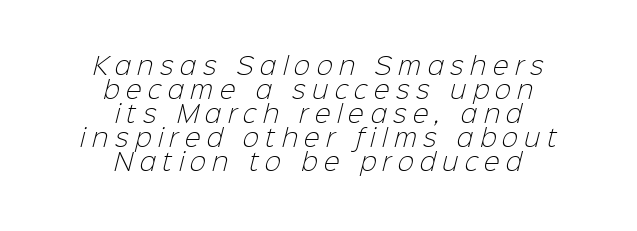
The image shows 24 px text type; set centered, tight line spacing (1.0x), unusually wide letter spacing (+0.27 em), not underlined.
